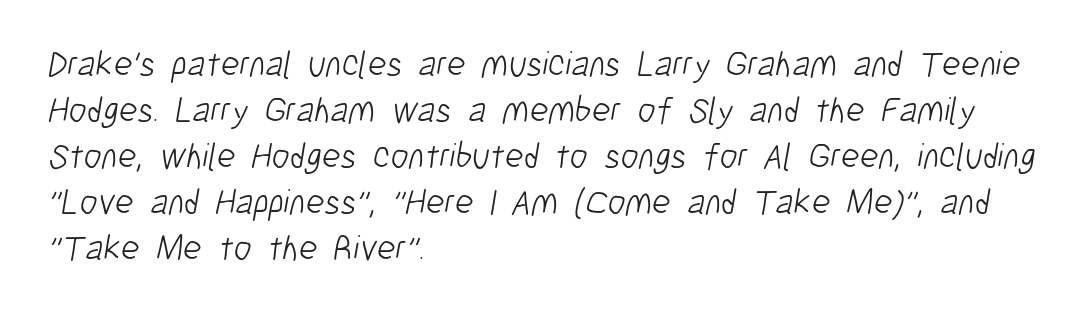
{"serif": "no", "bold": "no", "weight": "light", "width": "condensed", "stroke_contrast": "low", "x_height": "medium", "monospaced": "no", "underline": "no", "align": "left", "line_spacing": "normal", "line_spacing_ratio": 1.28, "letter_spacing": "normal", "letter_spacing_em": 0.0, "glyph_px": 36}
